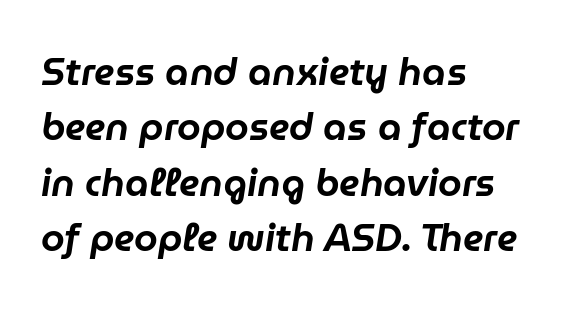
The image shows 38 px text type, italic (leaning right); set left-aligned, normal line spacing (1.46x), normal letter spacing, not underlined; low stroke contrast and a medium x-height.
